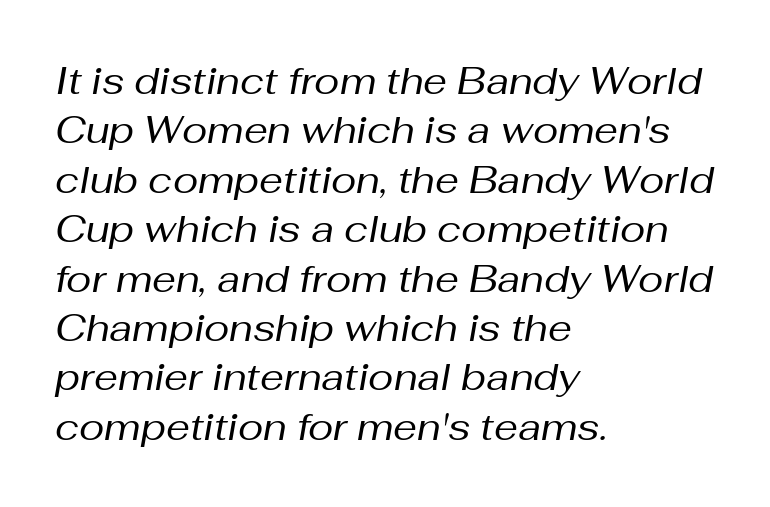
The image shows 38 px regular-weight type, italic (leaning right); set left-aligned, normal line spacing (1.3x), normal letter spacing, not underlined; medium stroke contrast and a medium x-height.
